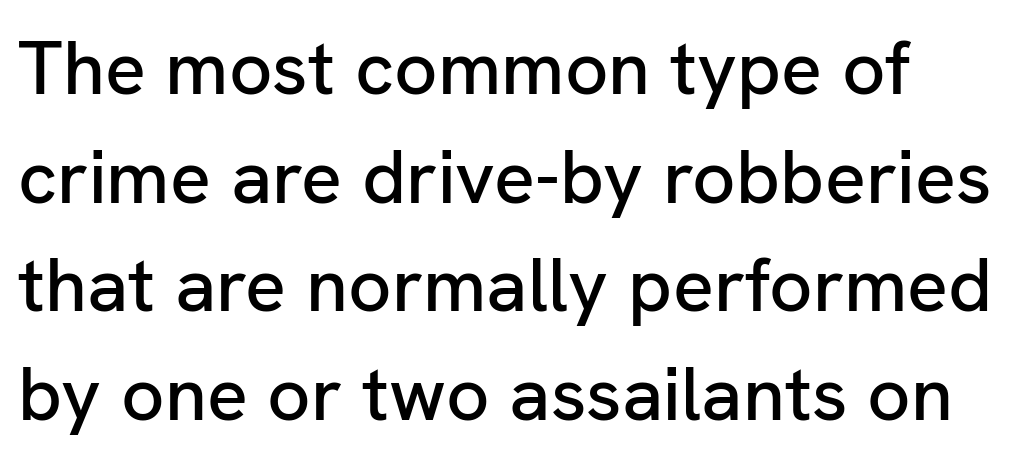
The image shows 76 px sans-serif type, upright; set normal line spacing (1.43x), normal letter spacing, not underlined; low stroke contrast and a medium x-height.
